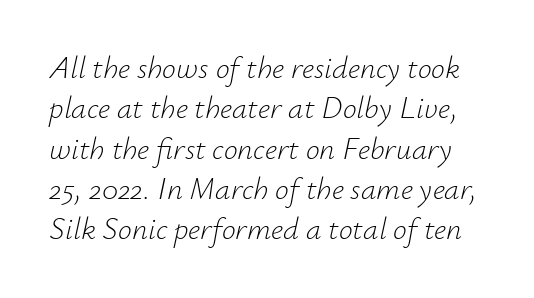
Q: Is the text bold? A: No.
Q: Is the text italic (slanted)? A: Yes, it leans right by about 12 degrees.
Q: Is the text underlined? A: No.
Q: Is the spacing between letters normal or unusually wide? A: Normal.
Q: Is the spacing between lines tight, normal or loose? A: Normal.
Q: Width (condensed, normal, or wide)? A: Normal.
Q: Stroke contrast? A: Low.
Q: x-height? A: Small.
Q: Monospaced? A: No.
